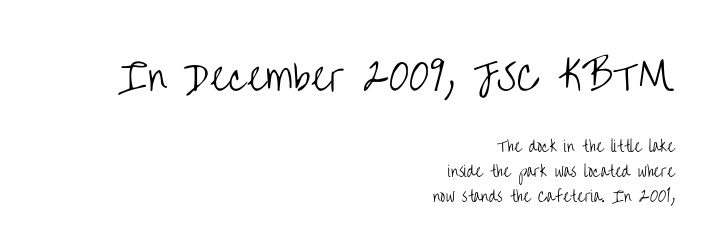
Layout note: lines flush right. Compared with typical paragraphs, the rows here are spaced about the same. Counters stay open thanks to moderate or lighter strokes. Short note: letters normally spaced.
